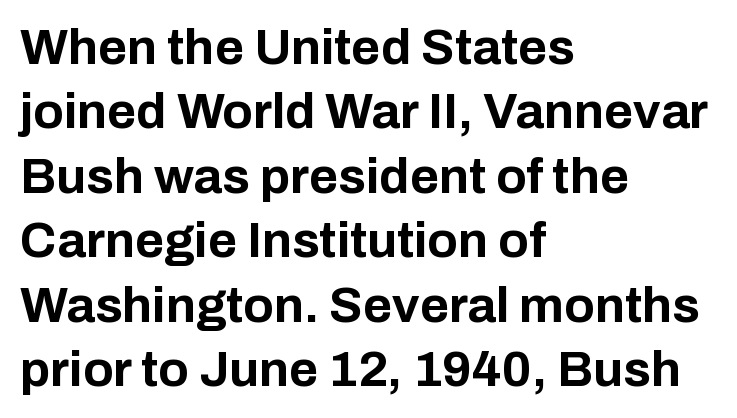
{"serif": "no", "italic": "no", "bold": "yes", "weight": "bold", "width": "normal", "stroke_contrast": "low", "x_height": "medium", "monospaced": "no", "underline": "no", "align": "left", "line_spacing": "normal", "line_spacing_ratio": 1.29, "letter_spacing": "normal", "letter_spacing_em": 0.0, "glyph_px": 50}
